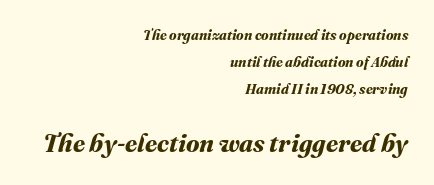
The lines are spread far apart with generous leading. Reading down the block, your eye finds every line finishing at a fixed right position. The block sitting lower on the canvas is the one with enlarged characters. Each glyph is drawn with heavy, bold strokes. Does extra space separate the letters? No, they use regular spacing. Just letters on the line, the space beneath them empty.
